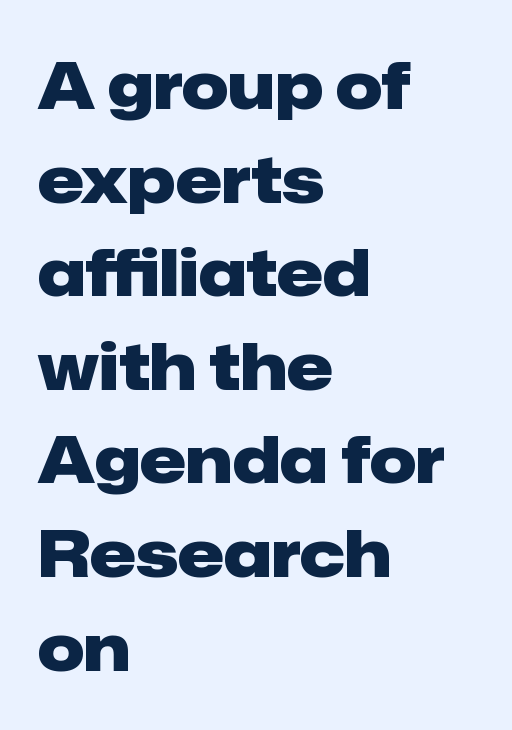
Q: Is the text bold? A: Yes.
Q: Is the text italic (slanted)? A: No, it is upright.
Q: Is the typeface a serif or a sans-serif typeface? A: Sans-serif.
Q: Is the text underlined? A: No.
Q: How is the paragraph aligned? A: Left-aligned.
Q: Is the spacing between letters normal or unusually wide? A: Normal.
Q: Is the spacing between lines tight, normal or loose? A: Normal.
Q: Width (condensed, normal, or wide)? A: Normal.
Q: Stroke contrast? A: Low.
Q: x-height? A: Medium.
Q: Monospaced? A: No.
